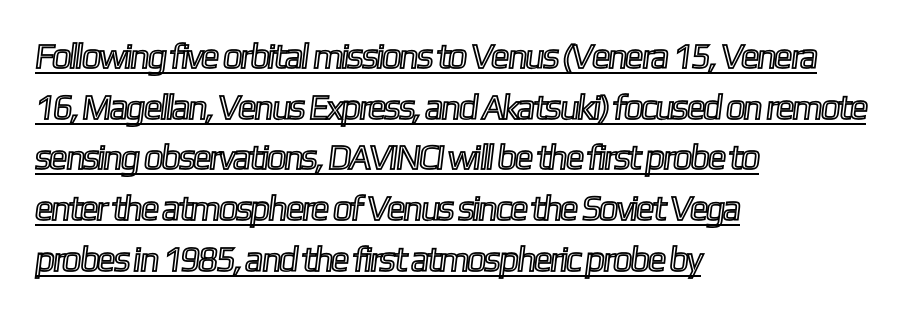
The image shows 35 px condensed type; set left-aligned, normal line spacing (1.45x), normal letter spacing, underlined; a medium x-height.
